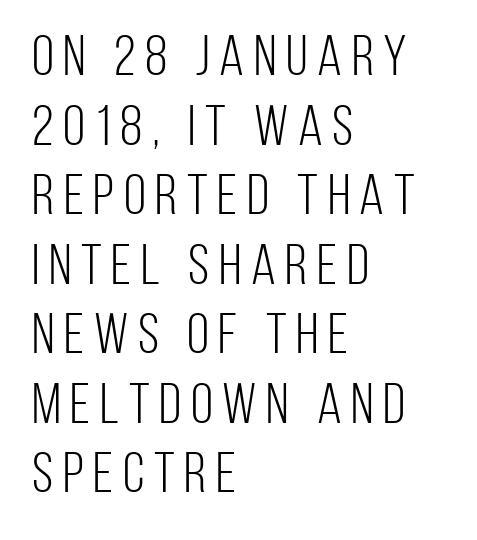
{"serif": "no", "italic": "no", "bold": "no", "weight": "light", "width": "condensed", "stroke_contrast": "low", "x_height": "large", "monospaced": "no", "underline": "no", "align": "left", "line_spacing_ratio": 1.22, "glyph_px": 57}
